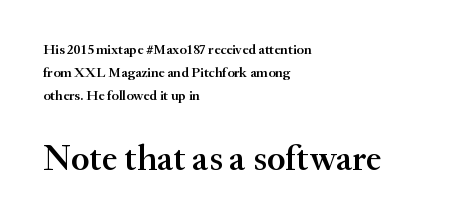
{"serif": "yes", "italic": "no", "bold": "semi", "weight": "semibold", "width": "normal", "stroke_contrast": "medium", "x_height": "small", "monospaced": "no", "underline": "no", "align": "left", "line_spacing": "normal", "line_spacing_ratio": 1.66, "letter_spacing": "normal", "letter_spacing_em": 0.0, "larger_block": "second", "size_ratio": 2.57, "glyph_px": 36}
